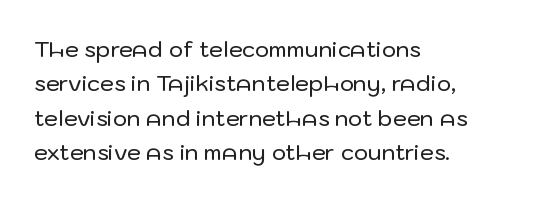
Q: Is the text italic (slanted)? A: No, it is upright.
Q: Is the text underlined? A: No.
Q: How is the paragraph aligned? A: Left-aligned.
Q: Is the spacing between letters normal or unusually wide? A: Normal.
Q: Is the spacing between lines tight, normal or loose? A: Normal.
